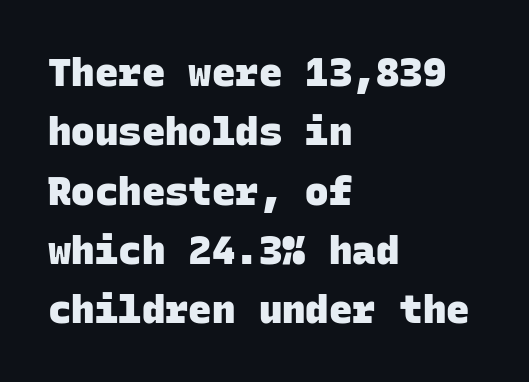
This is heavy type, rendered in bold. Quick note: interline space is typical. Horizontal alignment here is leftward, the default for most running prose. Looks like terminal output: every glyph gets an equal slot. The space directly below the letters is spotless. A typesetter would label this face a sans.
